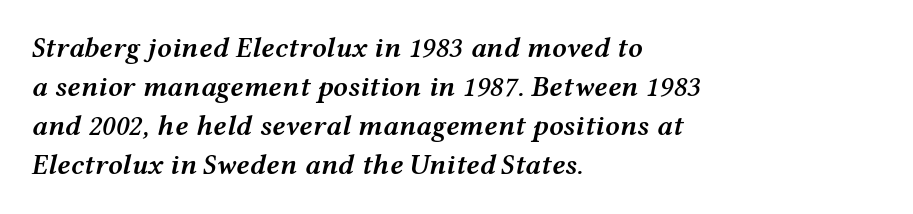
Q: Is the text bold? A: Semi-bold.
Q: Is the text italic (slanted)? A: Yes, it leans right by about 12 degrees.
Q: Is the text underlined? A: No.
Q: How is the paragraph aligned? A: Left-aligned.
Q: Is the spacing between letters normal or unusually wide? A: Normal.
Q: Is the spacing between lines tight, normal or loose? A: Normal.
Q: Width (condensed, normal, or wide)? A: Wide.
Q: Stroke contrast? A: Medium.
Q: x-height? A: Medium.
Q: Monospaced? A: No.
